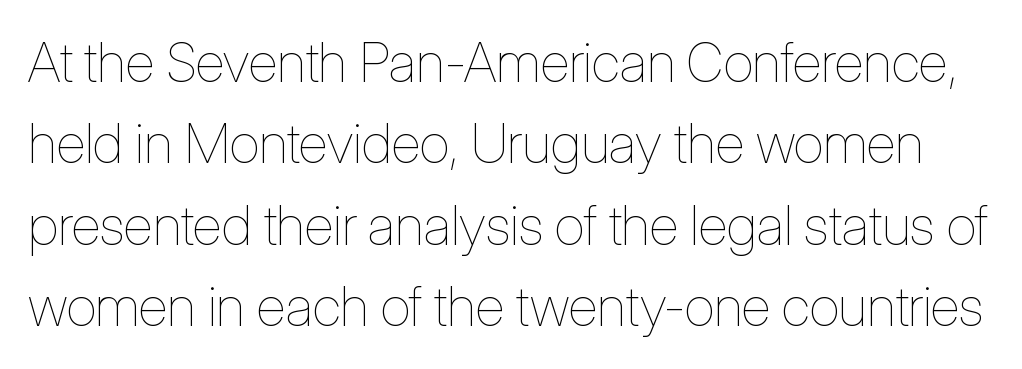
Q: Is the text bold? A: No.
Q: Is the text italic (slanted)? A: No, it is upright.
Q: Is the text underlined? A: No.
Q: Is the spacing between letters normal or unusually wide? A: Normal.
Q: Is the spacing between lines tight, normal or loose? A: Normal.
Q: Width (condensed, normal, or wide)? A: Condensed.
Q: Stroke contrast? A: Low.
Q: x-height? A: Medium.
Q: Monospaced? A: No.
